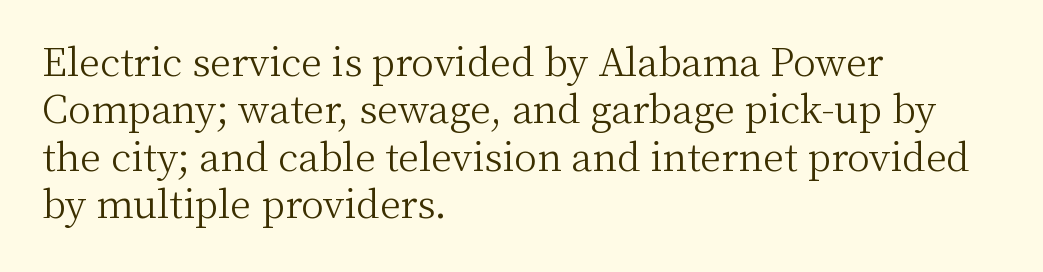
Q: Is the text bold? A: No.
Q: Is the text italic (slanted)? A: No, it is upright.
Q: Is the typeface a serif or a sans-serif typeface? A: Serif.
Q: Is the text underlined? A: No.
Q: How is the paragraph aligned? A: Left-aligned.
Q: Is the spacing between letters normal or unusually wide? A: Normal.
Q: Is the spacing between lines tight, normal or loose? A: Normal.
Q: Width (condensed, normal, or wide)? A: Normal.
Q: Stroke contrast? A: Medium.
Q: x-height? A: Medium.
Q: Monospaced? A: No.
